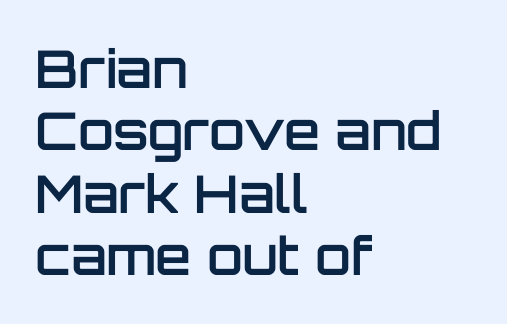
{"serif": "no", "italic": "no", "bold": "semi", "weight": "semibold", "width": "normal", "stroke_contrast": "low", "x_height": "large", "monospaced": "no", "underline": "no", "align": "left", "line_spacing_ratio": 1.2, "letter_spacing": "normal", "letter_spacing_em": 0.0, "glyph_px": 52}
